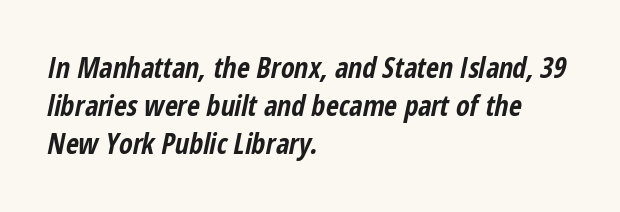
Stroke thickness is high; the sample reads as a true bold. Words appear dense and cohesive because spacing is normal. The space beneath each line is pristine and unruled. You could not count columns in this text — the font is proportionally spaced.
